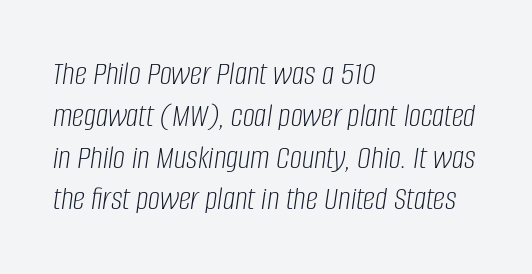
{"italic": "yes", "lean": "right", "slant_degrees": 8, "bold": "no", "weight": "light", "width": "condensed", "stroke_contrast": "low", "x_height": "large", "monospaced": "no", "underline": "no", "align": "left", "line_spacing_ratio": 1.23, "letter_spacing": "normal", "letter_spacing_em": 0.0, "glyph_px": 34}
